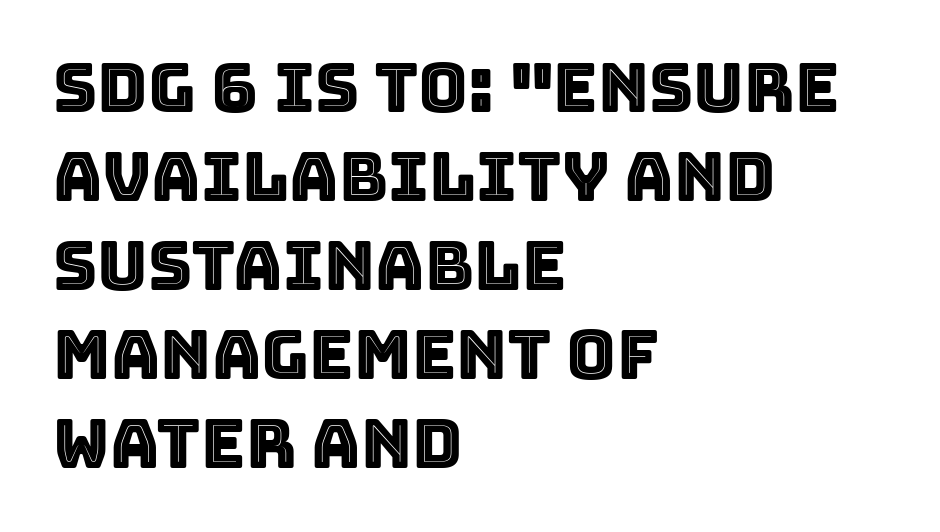
{"italic": "no", "width": "normal", "x_height": "large", "monospaced": "no", "underline": "no", "align": "left", "line_spacing": "normal", "line_spacing_ratio": 1.31, "letter_spacing": "normal", "letter_spacing_em": 0.0, "glyph_px": 68}
